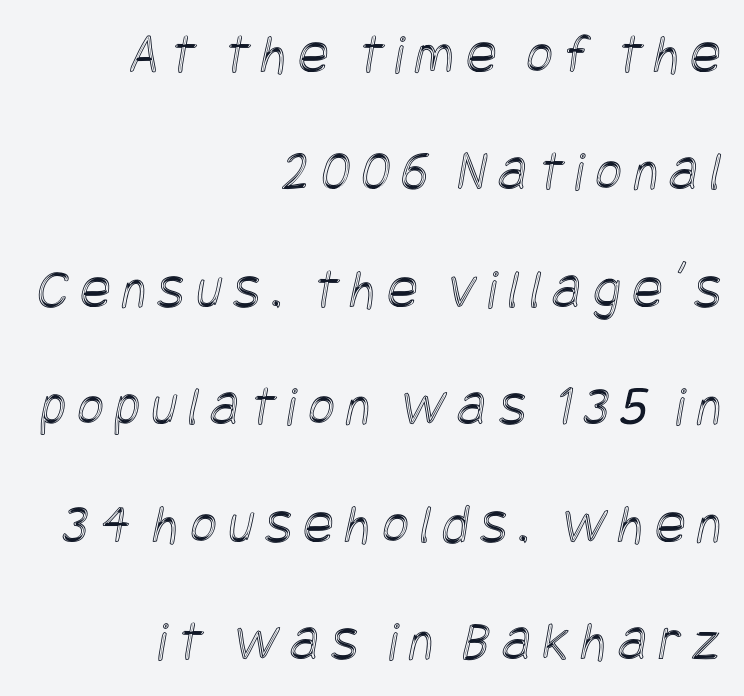
The image shows 57 px condensed type; set right-aligned, loose line spacing (2.06x), unusually wide letter spacing (+0.2 em), not underlined; a large x-height.
